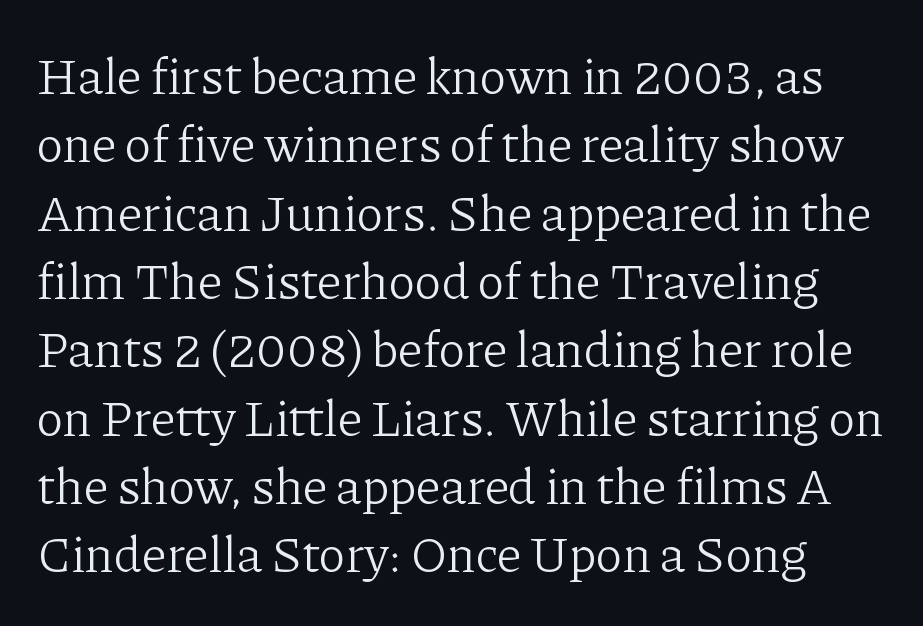
{"serif": "yes", "italic": "no", "bold": "no", "weight": "light", "width": "normal", "stroke_contrast": "low", "x_height": "medium", "monospaced": "no", "underline": "no", "line_spacing": "normal", "line_spacing_ratio": 1.34, "letter_spacing": "normal", "letter_spacing_em": 0.0, "glyph_px": 51}
